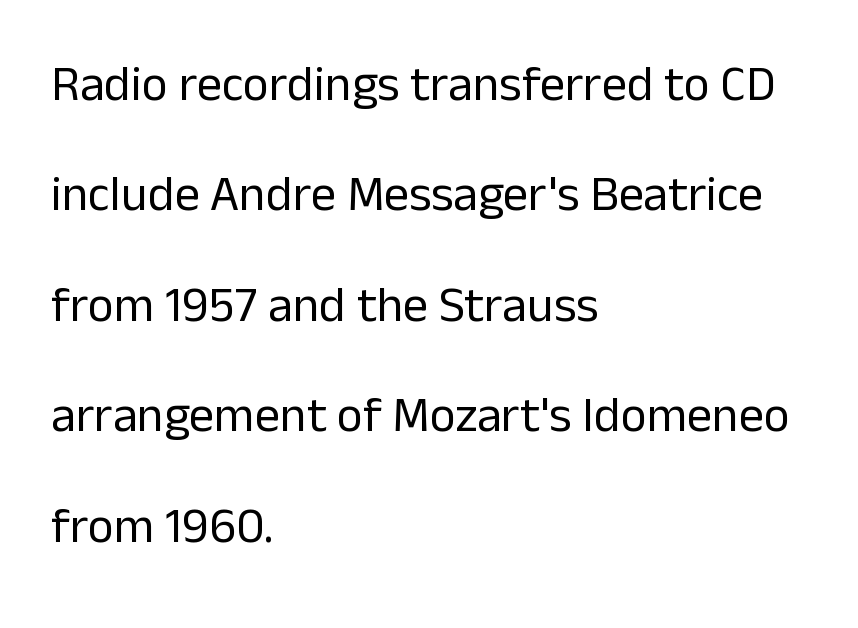
The compositor pushed each line to the left boundary. What kind of face is this? One without serifs — a sans. The weight tops out at a normal text grade. Is there much room between lines? Yes — plenty of vertical air separates them. You could call the tracking neutral — neither tight nor loose.
